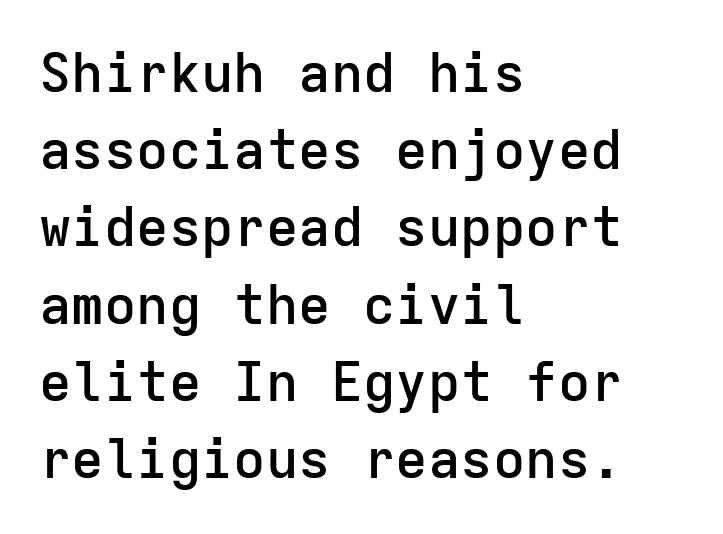
Q: Is the text bold? A: Semi-bold.
Q: Is the text italic (slanted)? A: No, it is upright.
Q: Is the typeface a serif or a sans-serif typeface? A: Sans-serif.
Q: Is the text underlined? A: No.
Q: How is the paragraph aligned? A: Left-aligned.
Q: Is the spacing between letters normal or unusually wide? A: Normal.
Q: Is the spacing between lines tight, normal or loose? A: Normal.
Q: Width (condensed, normal, or wide)? A: Normal.
Q: Stroke contrast? A: Low.
Q: x-height? A: Medium.
Q: Monospaced? A: Yes.
